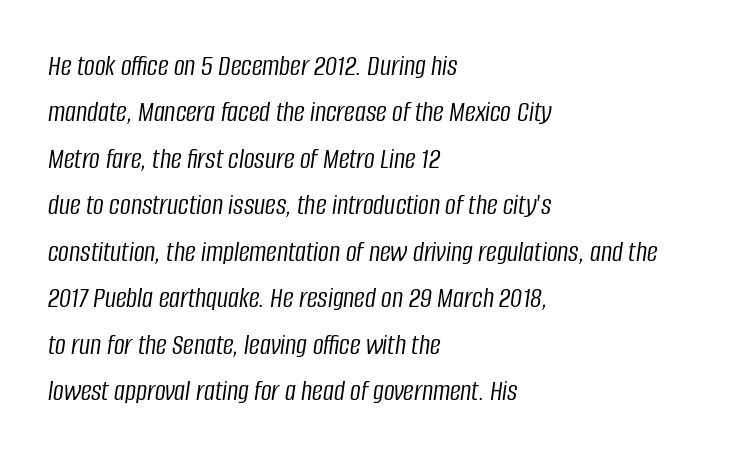
The image shows 30 px light, condensed type, italic (leaning right); set left-aligned, normal line spacing (1.55x), normal letter spacing, not underlined; low stroke contrast and a large x-height.
